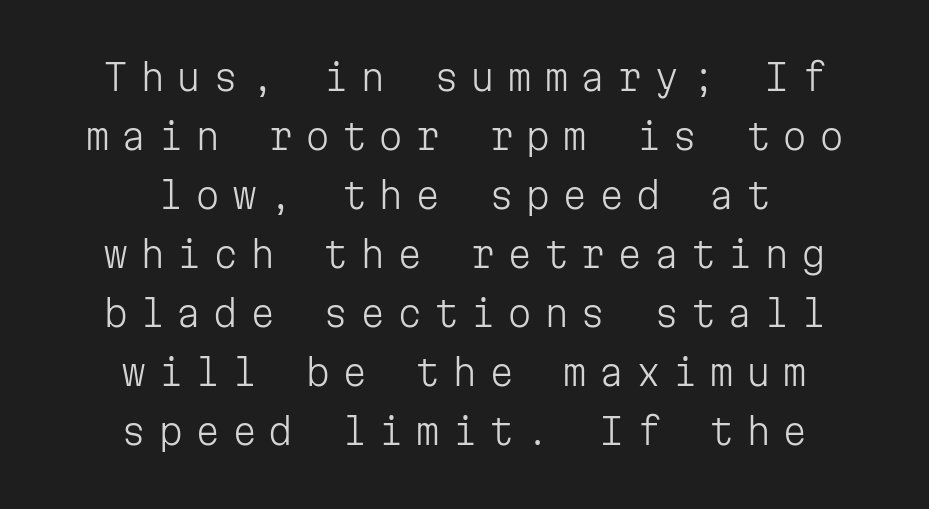
Q: Is the text bold? A: No.
Q: Is the text italic (slanted)? A: No, it is upright.
Q: Is the typeface a serif or a sans-serif typeface? A: Sans-serif.
Q: Is the text underlined? A: No.
Q: How is the paragraph aligned? A: Centered.
Q: Is the spacing between letters normal or unusually wide? A: Unusually wide.
Q: Is the spacing between lines tight, normal or loose? A: Normal.
Q: Width (condensed, normal, or wide)? A: Normal.
Q: Stroke contrast? A: Low.
Q: x-height? A: Medium.
Q: Monospaced? A: Yes.
